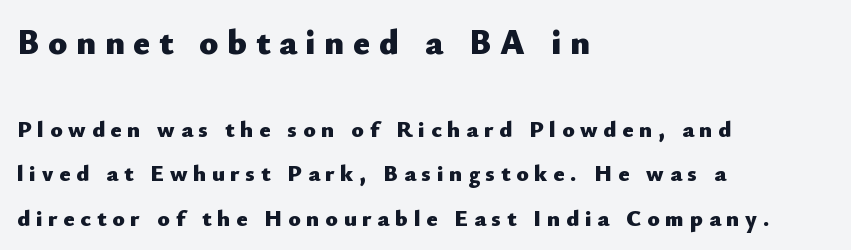
{"serif": "no", "italic": "no", "bold": "yes", "weight": "heavy", "width": "normal", "stroke_contrast": "low", "x_height": "small", "monospaced": "no", "underline": "no", "align": "left", "line_spacing": "loose", "line_spacing_ratio": 1.92, "letter_spacing": "wide", "letter_spacing_em": 0.25, "larger_block": "first", "size_ratio": 1.52, "glyph_px": 35}
